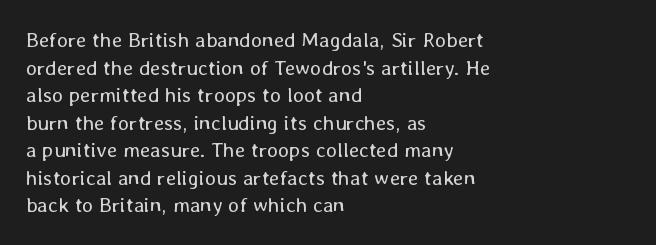
Q: Is the text bold? A: No.
Q: Is the text italic (slanted)? A: No, it is upright.
Q: Is the text underlined? A: No.
Q: How is the paragraph aligned? A: Left-aligned.
Q: Is the spacing between letters normal or unusually wide? A: Normal.
Q: Is the spacing between lines tight, normal or loose? A: Normal.
